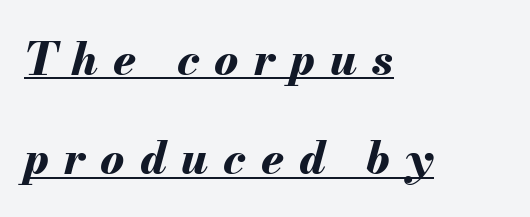
The image shows 45 px bold type, italic (leaning right); set left-aligned, loose line spacing (2.21x), unusually wide letter spacing (+0.33 em), underlined; medium stroke contrast and a small x-height.
